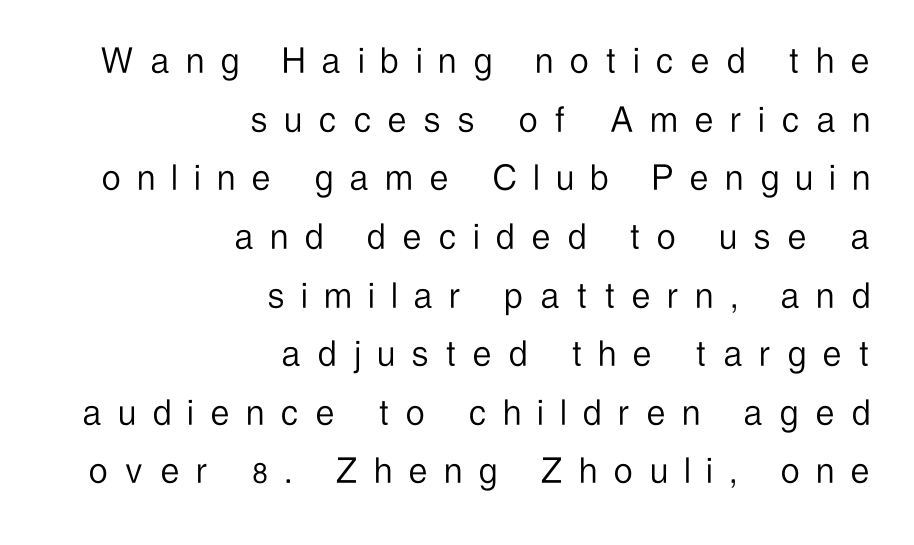
Q: Is the text bold? A: No.
Q: Is the text italic (slanted)? A: No, it is upright.
Q: Is the typeface a serif or a sans-serif typeface? A: Sans-serif.
Q: Is the text underlined? A: No.
Q: How is the paragraph aligned? A: Right-aligned.
Q: Is the spacing between letters normal or unusually wide? A: Unusually wide.
Q: Is the spacing between lines tight, normal or loose? A: Normal.
Q: Width (condensed, normal, or wide)? A: Condensed.
Q: Stroke contrast? A: Low.
Q: x-height? A: Medium.
Q: Monospaced? A: No.
